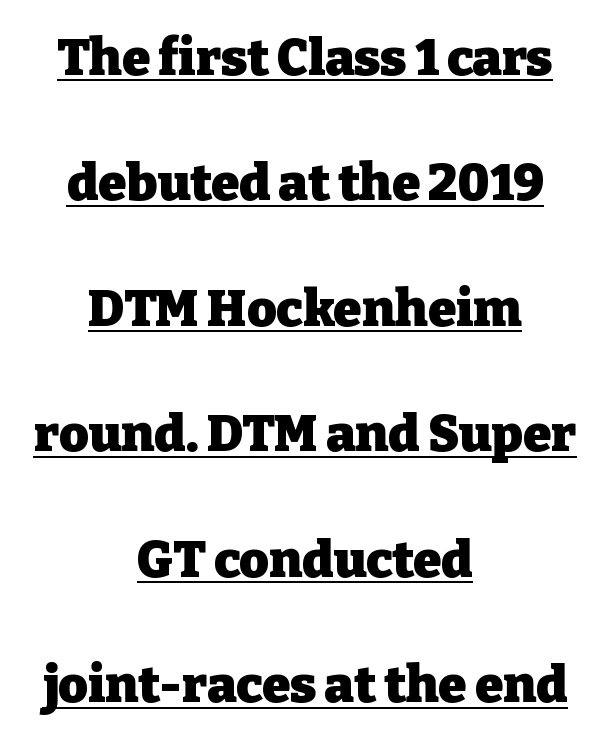
{"serif": "yes", "italic": "no", "bold": "yes", "weight": "heavy", "width": "normal", "stroke_contrast": "low", "x_height": "medium", "monospaced": "no", "underline": "yes", "align": "center", "line_spacing": "loose", "line_spacing_ratio": 2.46, "letter_spacing": "normal", "letter_spacing_em": 0.0, "glyph_px": 51}
